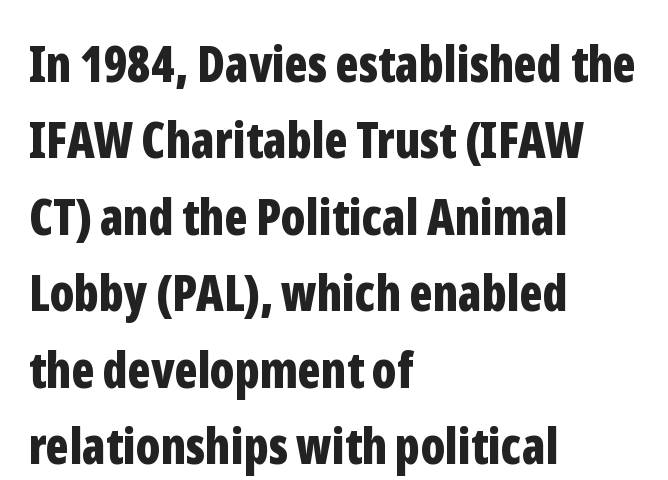
{"serif": "no", "italic": "no", "bold": "yes", "weight": "bold", "width": "condensed", "stroke_contrast": "low", "x_height": "medium", "monospaced": "no", "underline": "no", "align": "left", "line_spacing": "normal", "line_spacing_ratio": 1.56, "letter_spacing": "normal", "letter_spacing_em": 0.0, "glyph_px": 49}
